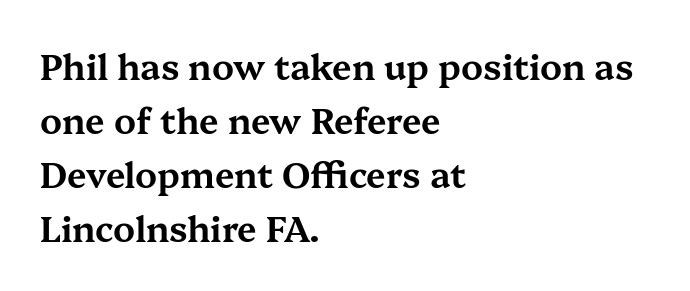
The image shows 35 px wide serif type, upright; set left-aligned, normal line spacing (1.54x), normal letter spacing, not underlined; medium stroke contrast and a medium x-height.
